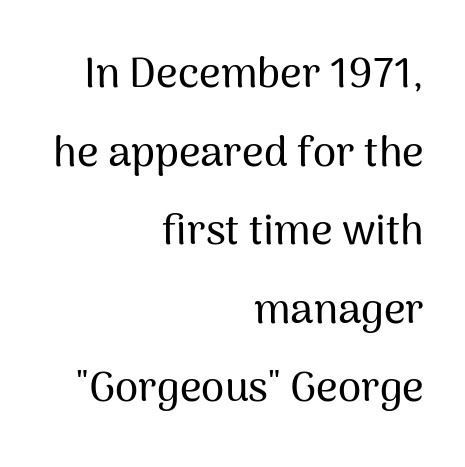
Typographically, this falls in the sans-serif category. The baseline area is clear. Upright lettering throughout. The horizontal fit of the characters is conventional and even. The passage shown is typed in a proportional face where columns would drift.
